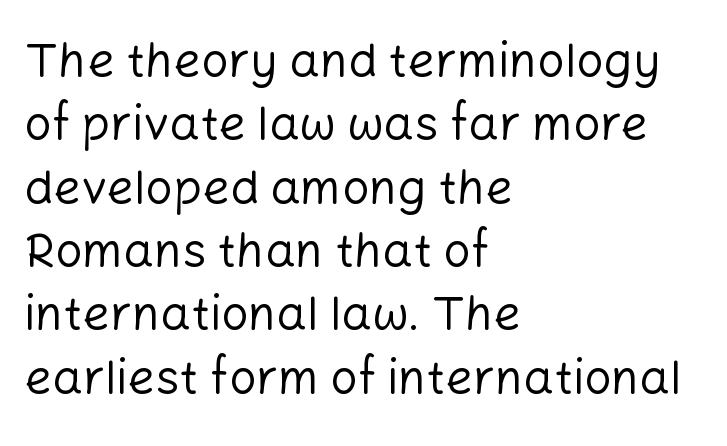
{"serif": "no", "italic": "no", "bold": "no", "weight": "regular", "width": "normal", "stroke_contrast": "low", "x_height": "medium", "monospaced": "no", "underline": "no", "align": "left", "line_spacing": "normal", "line_spacing_ratio": 1.32, "letter_spacing": "normal", "letter_spacing_em": 0.0, "glyph_px": 48}
